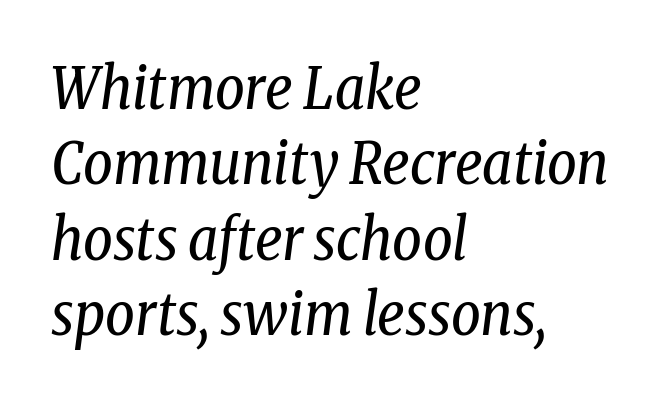
Q: Is the text bold? A: No.
Q: Is the text italic (slanted)? A: Yes, it leans right by about 8 degrees.
Q: Is the typeface a serif or a sans-serif typeface? A: Serif.
Q: Is the text underlined? A: No.
Q: How is the paragraph aligned? A: Left-aligned.
Q: Is the spacing between letters normal or unusually wide? A: Normal.
Q: Is the spacing between lines tight, normal or loose? A: Normal.
Q: Width (condensed, normal, or wide)? A: Condensed.
Q: Stroke contrast? A: Low.
Q: x-height? A: Medium.
Q: Monospaced? A: No.
